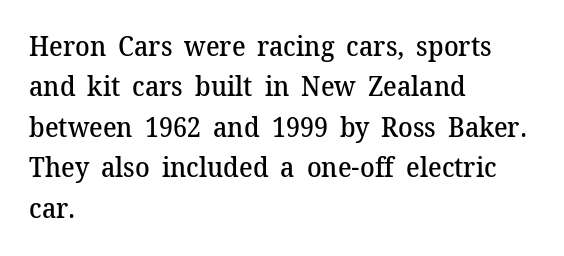
Q: Is the text bold? A: Semi-bold.
Q: Is the text italic (slanted)? A: No, it is upright.
Q: Is the text underlined? A: No.
Q: How is the paragraph aligned? A: Left-aligned.
Q: Is the spacing between letters normal or unusually wide? A: Normal.
Q: Is the spacing between lines tight, normal or loose? A: Normal.
